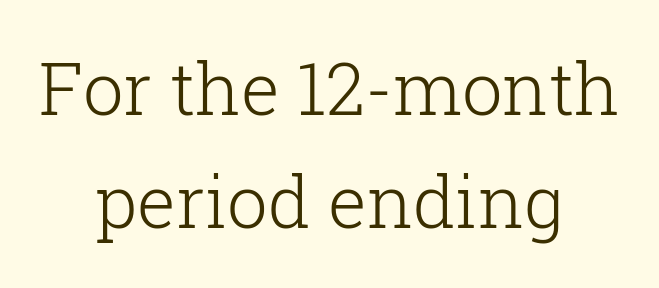
The image shows 72 px light serif type, upright; set centered, normal line spacing (1.57x), normal letter spacing, not underlined; low stroke contrast and a medium x-height.
